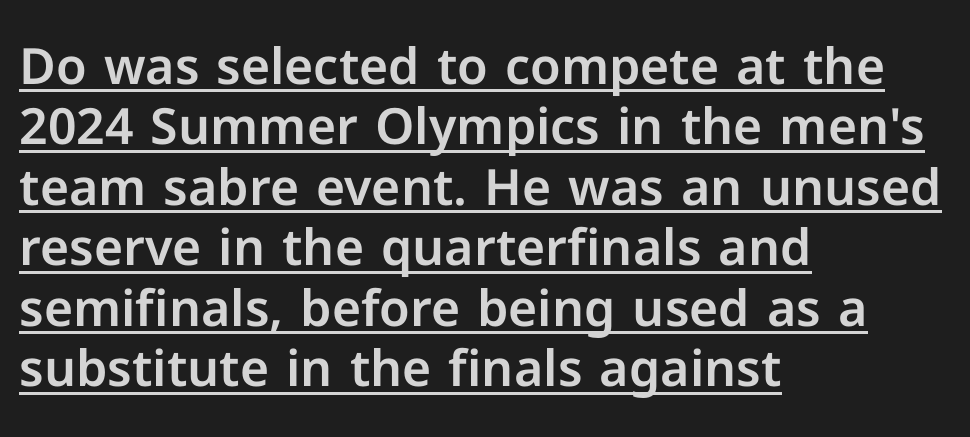
The image shows 50 px sans-serif type, upright; set left-aligned, line spacing 1.21x, normal letter spacing, underlined; low stroke contrast and a medium x-height.
